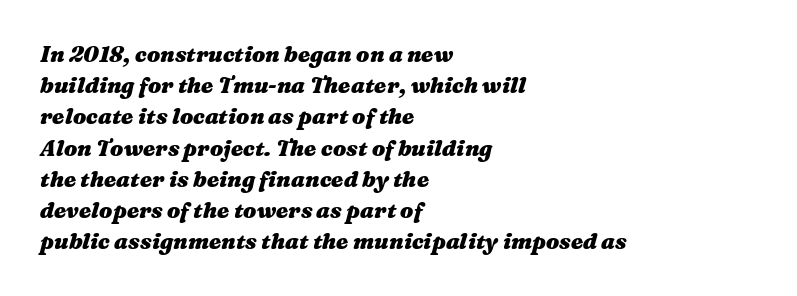
{"italic": "yes", "lean": "right", "slant_degrees": 16, "bold": "yes", "underline": "no", "align": "left", "line_spacing": "normal", "line_spacing_ratio": 1.42, "letter_spacing": "normal", "letter_spacing_em": 0.0, "glyph_px": 22}
